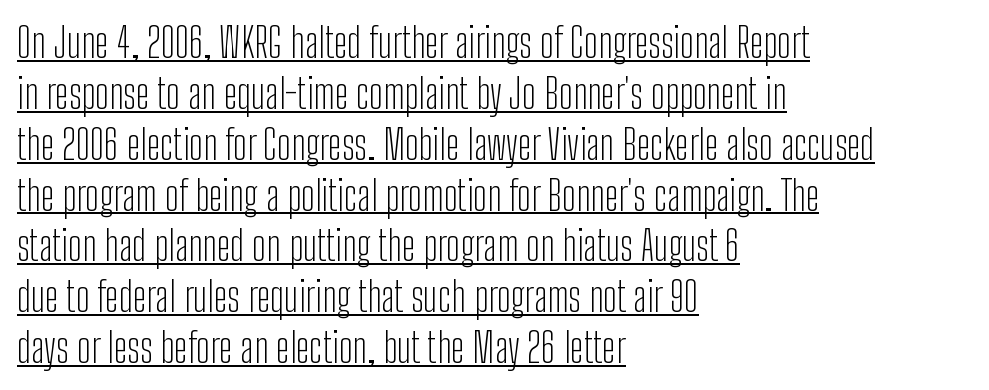
{"serif": "no", "italic": "no", "bold": "no", "weight": "light", "width": "condensed", "stroke_contrast": "low", "x_height": "medium", "monospaced": "no", "underline": "yes", "align": "left", "line_spacing_ratio": 1.24, "letter_spacing": "normal", "letter_spacing_em": 0.0, "glyph_px": 41}
